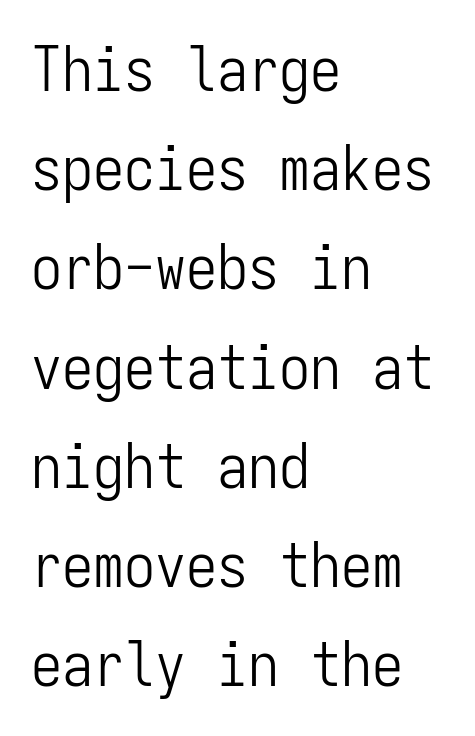
The image shows 62 px light, condensed sans-serif type, upright, monospaced; set left-aligned, normal line spacing (1.6x), normal letter spacing, not underlined; low stroke contrast and a medium x-height.
